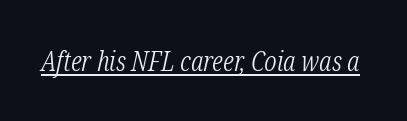
{"serif": "yes", "italic": "yes", "lean": "right", "slant_degrees": 12, "bold": "no", "weight": "light", "width": "condensed", "stroke_contrast": "low", "x_height": "medium", "monospaced": "no", "underline": "yes", "letter_spacing": "normal", "letter_spacing_em": 0.0, "glyph_px": 28}
